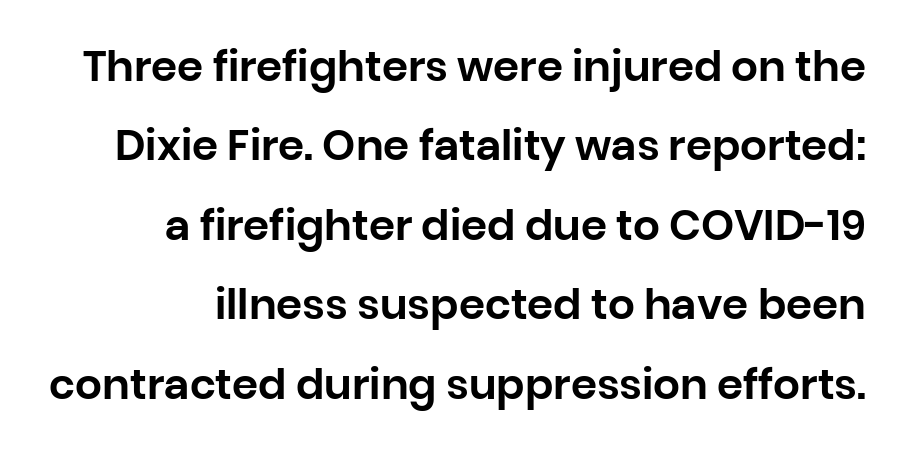
A typesetter would call this proportional, since set widths differ per character. The text was rendered using a sans face with plain stroke endings. Is the letter spacing exaggerated? No — it looks like the ordinary default. The type sits square on the baseline with zero lean. Right-aligned paragraph, ragged on the left.
